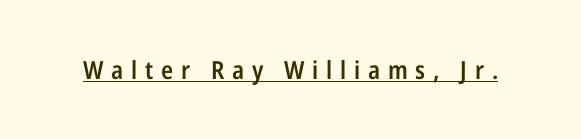
The specimen includes a rule beneath the text block's lines. Here the glyphs are tracked loosely, breaking word shapes into spaced letters. Rendered with straight, roman letterforms. The typesetting leans somewhat heavy: a semibold.
